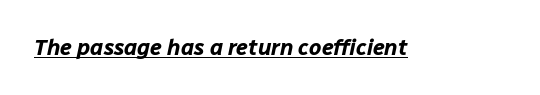
The image shows 22 px bold type, italic (leaning right); set normal letter spacing, underlined.
